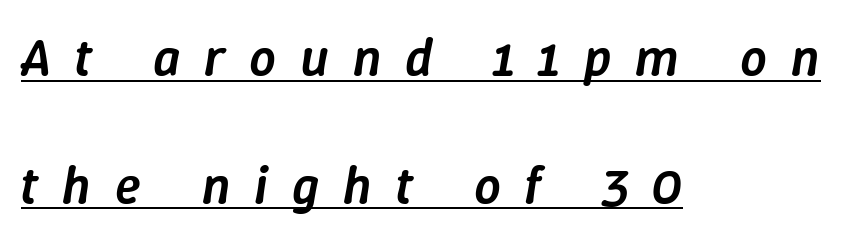
The image shows 53 px semibold type, italic (leaning right); set left-aligned, loose line spacing (2.41x), unusually wide letter spacing (+0.45 em), underlined; low stroke contrast and a medium x-height.
